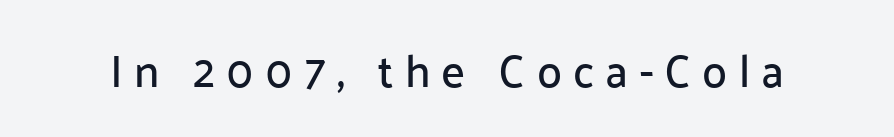
The image shows 45 px sans-serif type, upright; set unusually wide letter spacing (+0.25 em), not underlined; low stroke contrast and a medium x-height.
